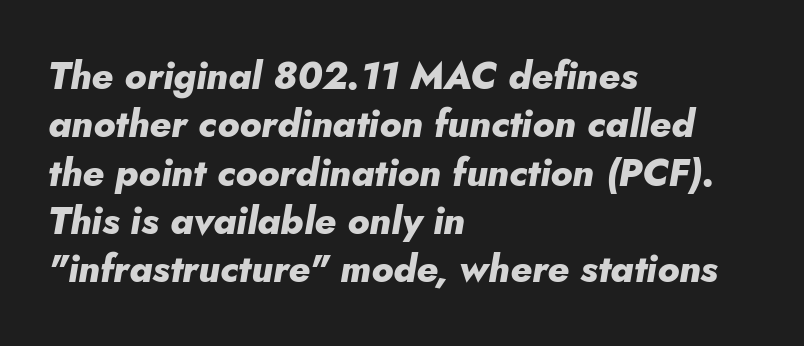
The line-height multiplier appears to be the usual default. An italicized treatment has been applied to the whole sample. The rendering uses natural spacing where letterforms have individual widths. Between one letter and the next there's only the usual sliver of space. A classic flush-left, rag-right setting is used for this passage. The font is running at its bold setting.
